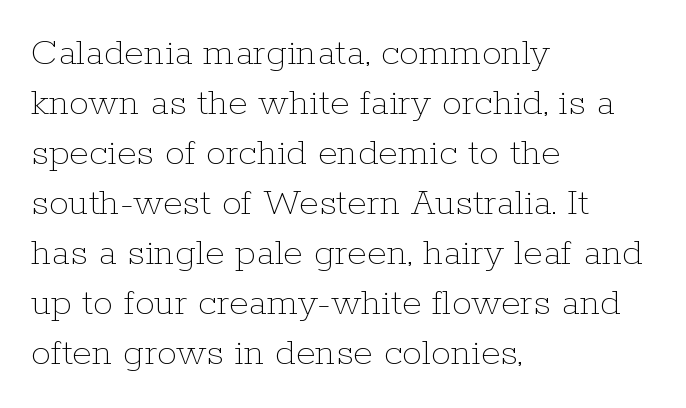
The font is comparable to plain body text, perhaps lighter. Tracking value appears to be zero — textbook default spacing. Honestly, the row spacing looks completely unremarkable. Does the lettering tilt? It doesn't — this is upright. Underlining? Definitely not there. Think of a printed novel: that variable character pitch is what you see here.
